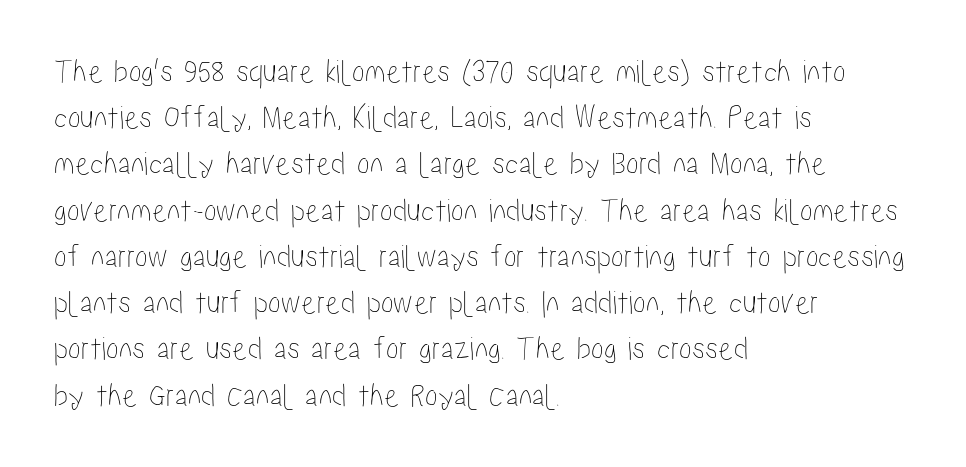
{"italic": "no", "width": "condensed", "stroke_contrast": "low", "x_height": "medium", "monospaced": "no", "underline": "no", "align": "left", "line_spacing": "normal", "line_spacing_ratio": 1.36, "letter_spacing": "normal", "letter_spacing_em": 0.0, "glyph_px": 34}
